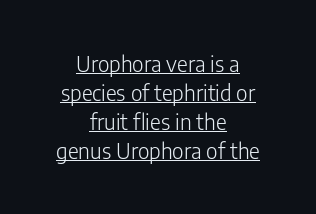
{"italic": "no", "bold": "no", "underline": "yes", "align": "center", "line_spacing": "normal", "line_spacing_ratio": 1.38, "letter_spacing": "normal", "letter_spacing_em": 0.0, "glyph_px": 21}
